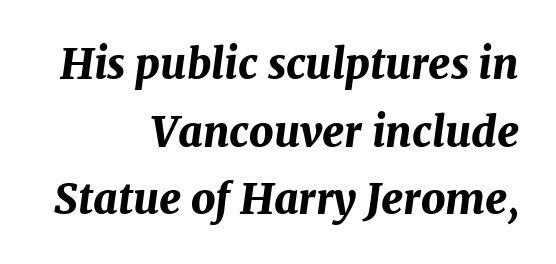
The image shows 42 px bold type, italic (leaning right); set right-aligned, normal line spacing (1.61x), normal letter spacing, not underlined; medium stroke contrast and a medium x-height.
